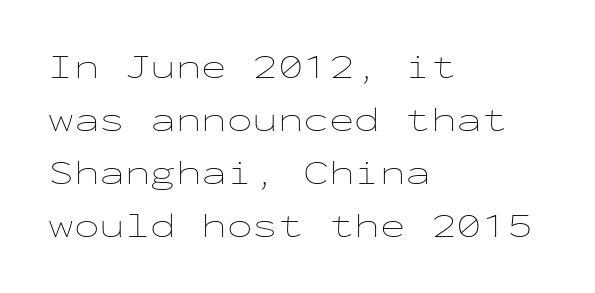
The image shows 34 px thin, wide type, upright, monospaced; set left-aligned, normal line spacing (1.56x), normal letter spacing, not underlined; low stroke contrast and a medium x-height.
